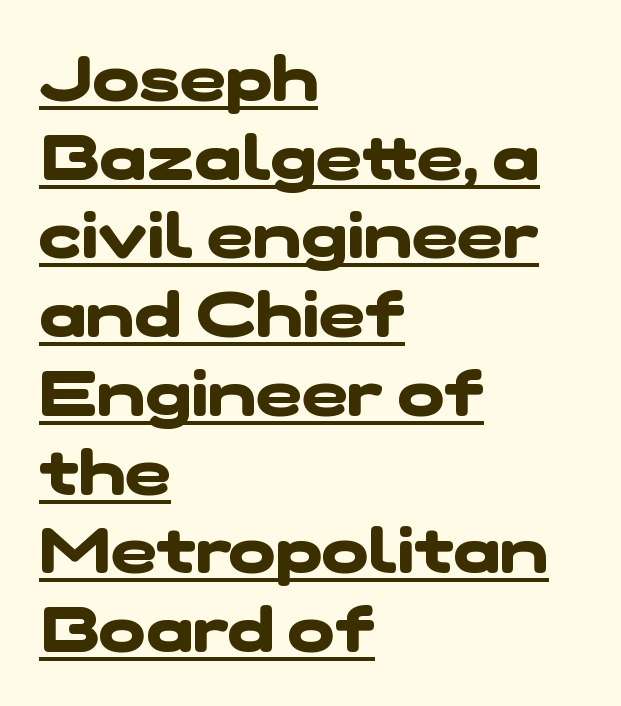
Where is the straight margin? On the left. Default kerning and tracking; the words read as compact shapes. The passage shown is typed in a proportional face where columns would drift. Chunky letters — that's bold for sure. Look at the bottom of the vertical strokes: they stop flat, with no serifs. Underline: present.
